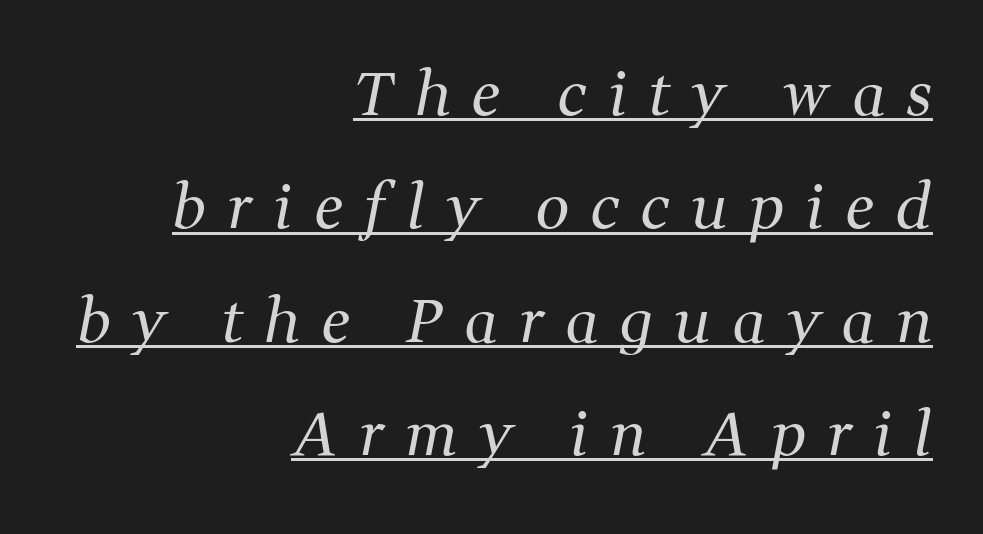
The image shows 60 px regular-weight serif type, italic (leaning right); set right-aligned, line spacing 1.89x, unusually wide letter spacing (+0.36 em), underlined; medium stroke contrast and a medium x-height.
